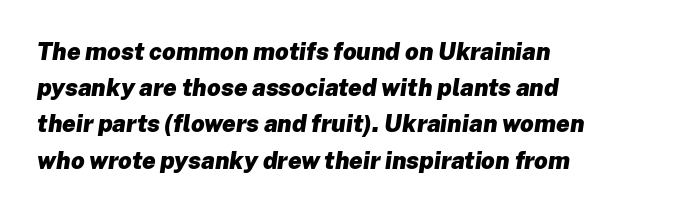
The image shows 24 px bold type, italic (leaning right); set left-aligned, normal line spacing (1.51x), normal letter spacing, not underlined.
